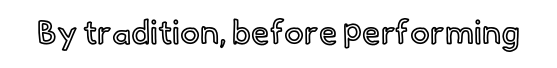
Q: Is the text italic (slanted)? A: No, it is upright.
Q: Is the text underlined? A: No.
Q: Is the spacing between letters normal or unusually wide? A: Normal.
Q: Width (condensed, normal, or wide)? A: Normal.
Q: x-height? A: Small.
Q: Monospaced? A: No.
